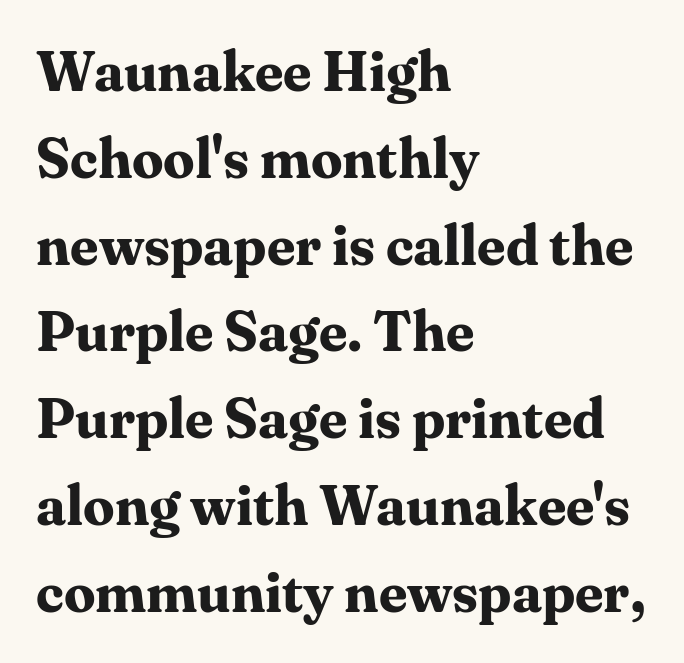
The face used here is proportionally spaced, like ordinary book or web type. Honestly, there is no underline to notice here at all. The space between consecutive lines is moderate. The typesetter chose a ragged-right arrangement here. Strong, thick strokes mark this as bold type.
